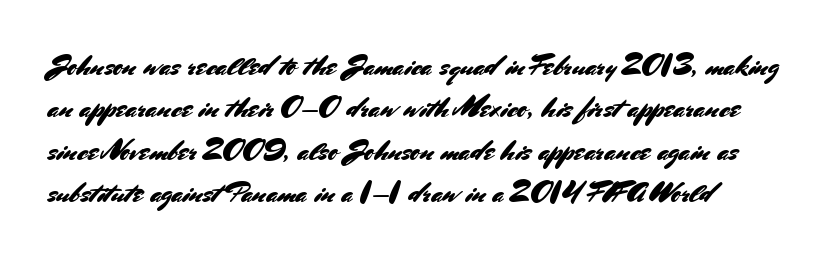
The image shows 29 px sans-serif type; set left-aligned, normal line spacing (1.46x), normal letter spacing, not underlined; medium stroke contrast and a small x-height.
